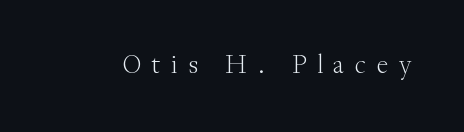
The image shows 27 px text type, upright; set unusually wide letter spacing (+0.38 em), not underlined.
